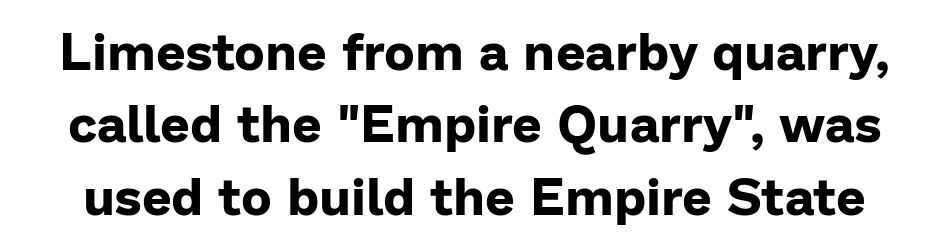
The image shows 52 px bold sans-serif type, upright; set normal line spacing (1.39x), normal letter spacing, not underlined; low stroke contrast and a medium x-height.
